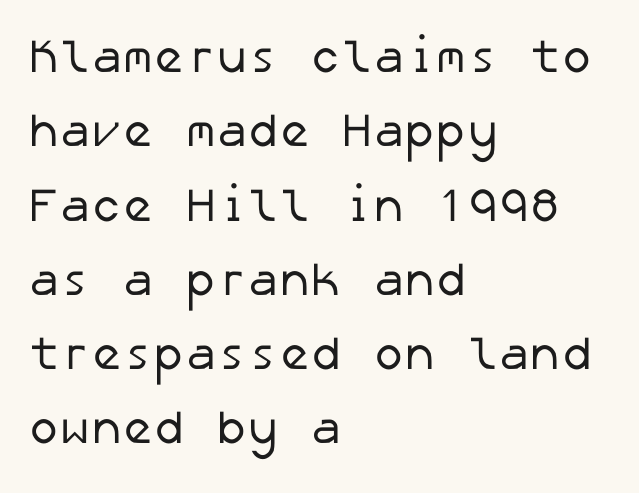
The image shows 47 px regular-weight sans-serif type; set left-aligned, normal line spacing (1.58x), normal letter spacing, not underlined; low stroke contrast and a medium x-height.
